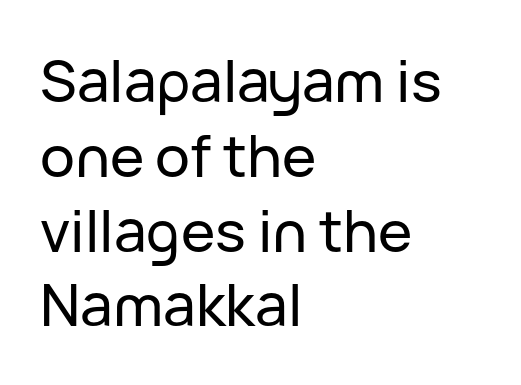
{"serif": "no", "italic": "no", "width": "normal", "stroke_contrast": "low", "x_height": "medium", "monospaced": "no", "underline": "no", "align": "left", "line_spacing": "normal", "line_spacing_ratio": 1.29, "letter_spacing": "normal", "letter_spacing_em": 0.0, "glyph_px": 58}
